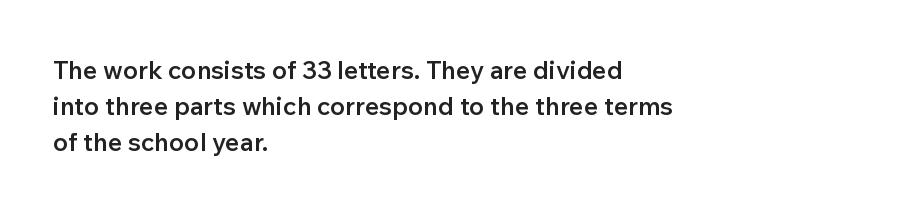
The image shows 25 px text type, upright; set left-aligned, normal line spacing (1.44x), normal letter spacing, not underlined.
